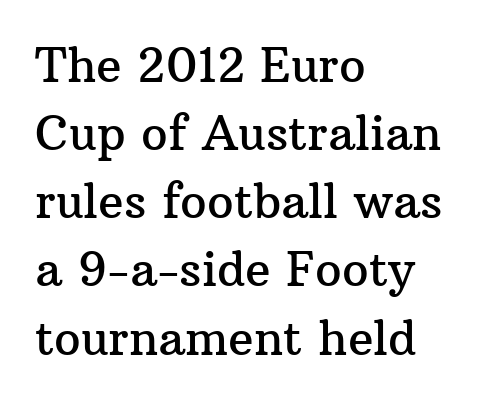
Q: Is the text italic (slanted)? A: No, it is upright.
Q: Is the typeface a serif or a sans-serif typeface? A: Serif.
Q: Is the text underlined? A: No.
Q: How is the paragraph aligned? A: Left-aligned.
Q: Is the spacing between letters normal or unusually wide? A: Normal.
Q: Is the spacing between lines tight, normal or loose? A: Normal.
Q: Width (condensed, normal, or wide)? A: Normal.
Q: Stroke contrast? A: Medium.
Q: x-height? A: Medium.
Q: Monospaced? A: No.
